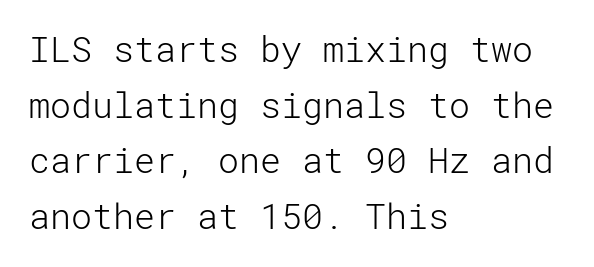
{"serif": "no", "italic": "no", "bold": "no", "weight": "light", "width": "normal", "stroke_contrast": "low", "x_height": "medium", "underline": "no", "align": "left", "line_spacing": "normal", "line_spacing_ratio": 1.59, "letter_spacing": "normal", "letter_spacing_em": 0.0, "glyph_px": 35}
